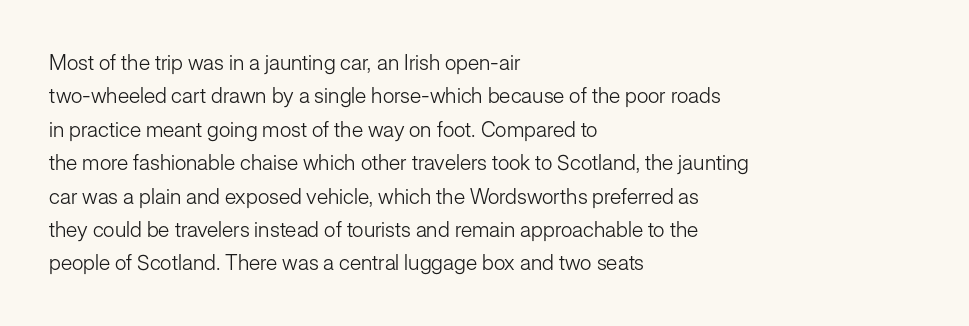
How would I describe the line gaps? Plain and ordinary. Weight: in the light-to-regular range. The type is set solid horizontally, with unmodified tracking. The lines are quadded left.
